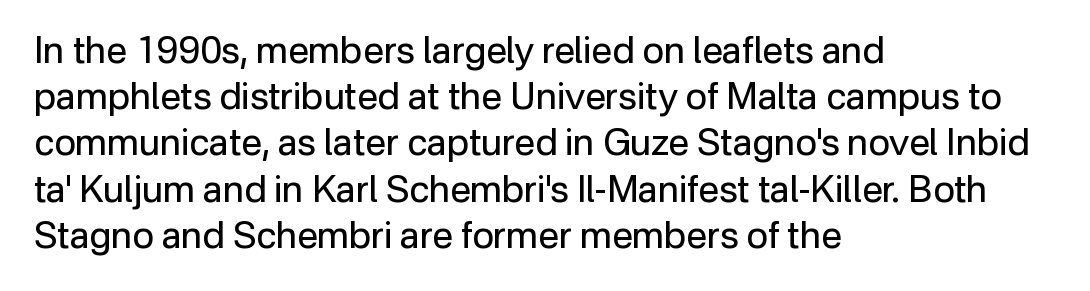
Q: Is the text bold? A: No.
Q: Is the text italic (slanted)? A: No, it is upright.
Q: Is the typeface a serif or a sans-serif typeface? A: Sans-serif.
Q: Is the text underlined? A: No.
Q: How is the paragraph aligned? A: Left-aligned.
Q: Is the spacing between letters normal or unusually wide? A: Normal.
Q: Is the spacing between lines tight, normal or loose? A: Normal.
Q: Width (condensed, normal, or wide)? A: Normal.
Q: Stroke contrast? A: Low.
Q: x-height? A: Medium.
Q: Monospaced? A: No.
